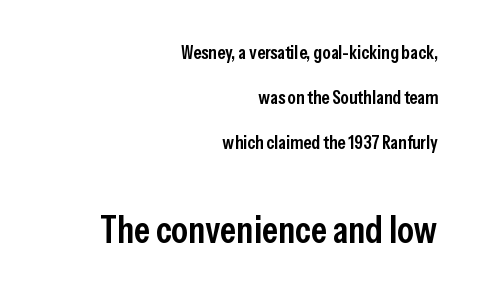
Q: Is the text bold? A: Semi-bold.
Q: Is the text italic (slanted)? A: No, it is upright.
Q: Is the typeface a serif or a sans-serif typeface? A: Sans-serif.
Q: Is the text underlined? A: No.
Q: How is the paragraph aligned? A: Right-aligned.
Q: Is the spacing between letters normal or unusually wide? A: Normal.
Q: Is the spacing between lines tight, normal or loose? A: Loose.
Q: Which block of text is set in a larger size, the first (top) or the second (bottom)? A: The second (bottom) one.
Q: Width (condensed, normal, or wide)? A: Condensed.
Q: Stroke contrast? A: Low.
Q: x-height? A: Medium.
Q: Monospaced? A: No.
